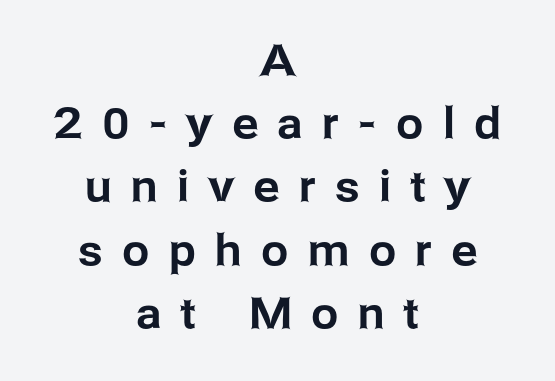
Students, note that the glyphs here are deliberately spaced far apart. Summary of vertical rhythm: regular, with standard interline spacing. Does the copy run flush right? No — it is centered line by line. The letters advance in unequal steps, a hallmark of proportional type. A roman cut, with each character standing at attention.
